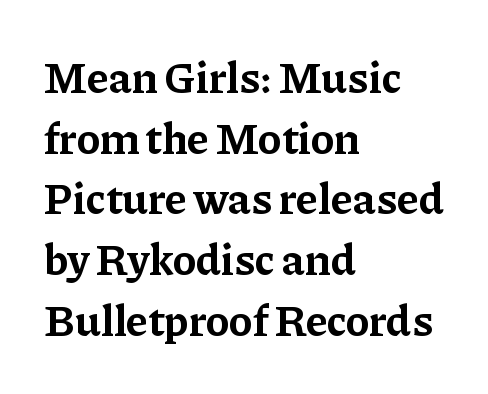
The image shows 44 px bold serif type, upright; set left-aligned, normal line spacing (1.38x), normal letter spacing, not underlined; low stroke contrast and a medium x-height.
